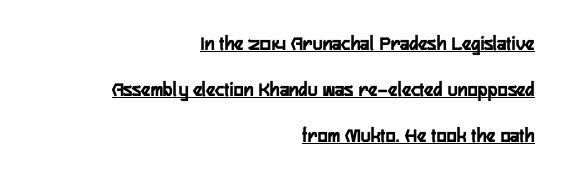
Q: Is the text italic (slanted)? A: No, it is upright.
Q: Is the text underlined? A: Yes.
Q: How is the paragraph aligned? A: Right-aligned.
Q: Is the spacing between letters normal or unusually wide? A: Normal.
Q: Is the spacing between lines tight, normal or loose? A: Loose.
